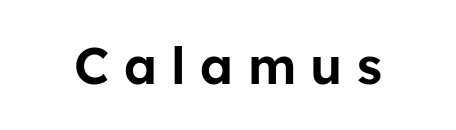
{"serif": "no", "italic": "no", "width": "normal", "stroke_contrast": "low", "x_height": "medium", "monospaced": "no", "underline": "no", "letter_spacing": "wide", "letter_spacing_em": 0.28, "glyph_px": 51}
